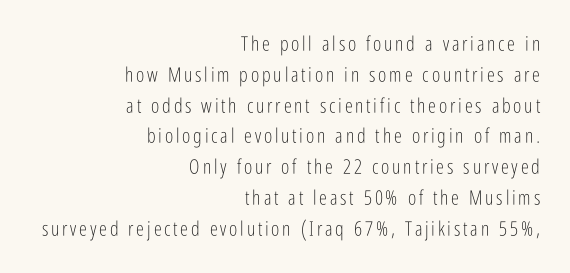
Q: Is the text bold? A: No.
Q: Is the text italic (slanted)? A: No, it is upright.
Q: Is the text underlined? A: No.
Q: How is the paragraph aligned? A: Right-aligned.
Q: Is the spacing between lines tight, normal or loose? A: Normal.
